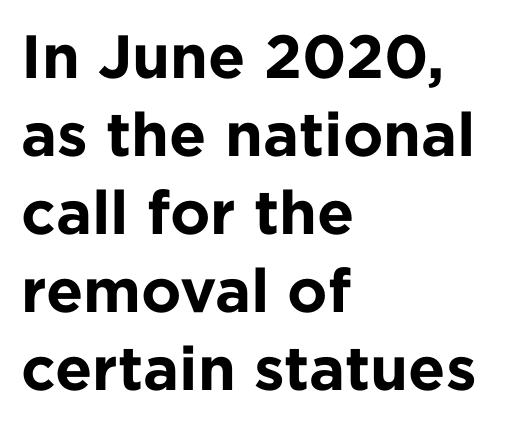
The image shows 61 px bold sans-serif type, upright; set left-aligned, normal line spacing (1.28x), normal letter spacing, not underlined; low stroke contrast and a medium x-height.
